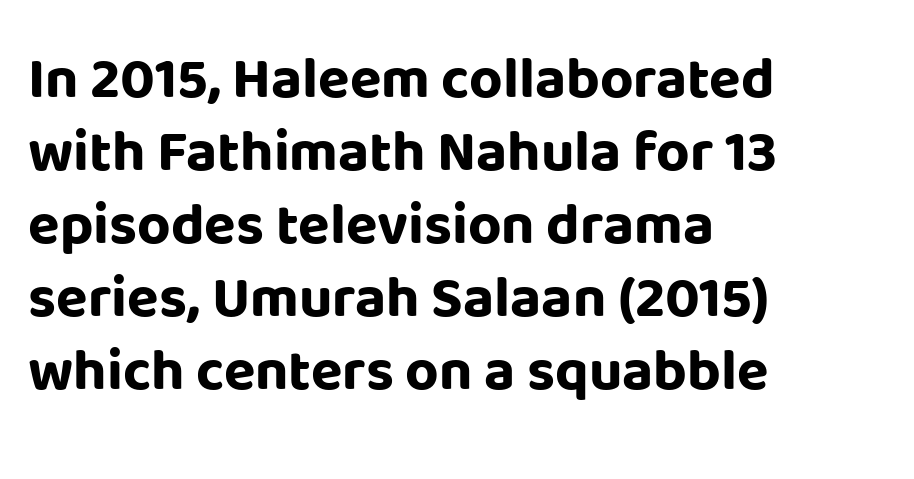
The image shows 58 px bold sans-serif type, upright; set left-aligned, normal line spacing (1.26x), normal letter spacing, not underlined; low stroke contrast and a large x-height.
